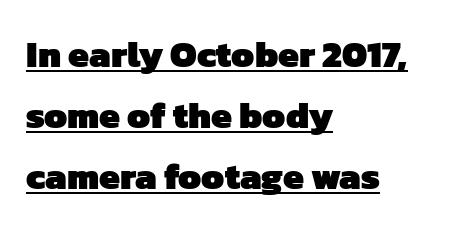
The image shows 37 px heavy sans-serif type; set left-aligned, normal line spacing (1.65x), normal letter spacing, underlined; low stroke contrast and a medium x-height.
